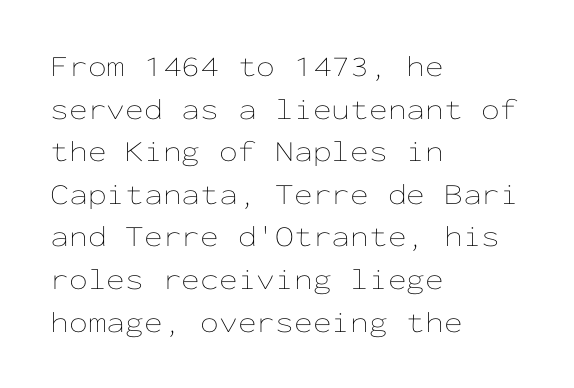
The image shows 30 px thin, wide type, upright, monospaced; set left-aligned, normal line spacing (1.42x), normal letter spacing, not underlined; low stroke contrast and a medium x-height.
